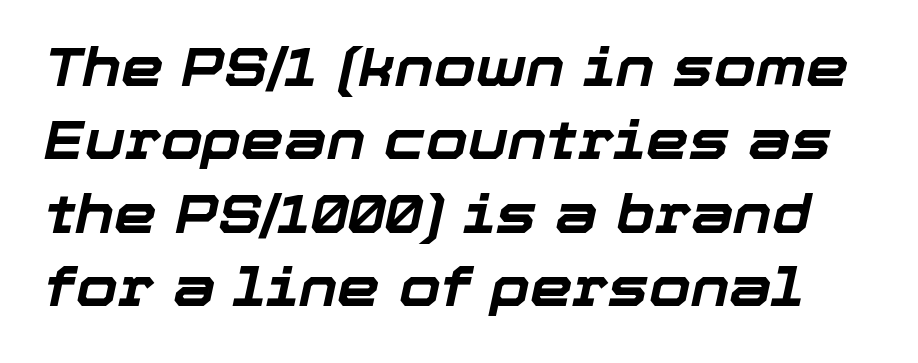
{"italic": "yes", "lean": "right", "slant_degrees": 12, "bold": "yes", "weight": "bold", "width": "normal", "stroke_contrast": "low", "x_height": "medium", "monospaced": "no", "underline": "no", "line_spacing": "normal", "line_spacing_ratio": 1.36, "letter_spacing": "normal", "letter_spacing_em": 0.0, "glyph_px": 54}
